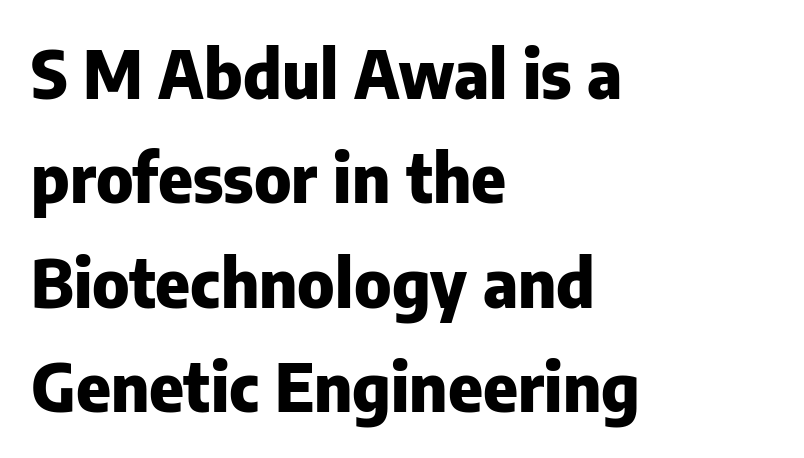
{"serif": "no", "italic": "no", "bold": "yes", "weight": "heavy", "width": "normal", "stroke_contrast": "low", "x_height": "medium", "monospaced": "no", "underline": "no", "align": "left", "line_spacing": "normal", "line_spacing_ratio": 1.58, "letter_spacing": "normal", "letter_spacing_em": 0.0, "glyph_px": 66}
